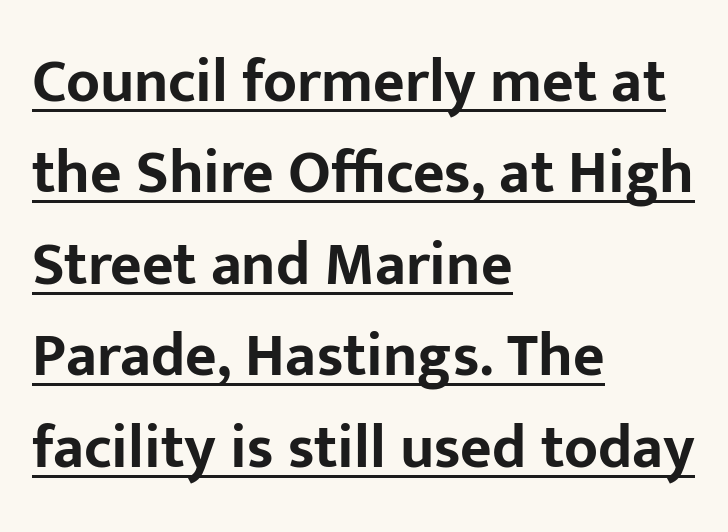
Q: Is the text bold? A: Yes.
Q: Is the text italic (slanted)? A: No, it is upright.
Q: Is the typeface a serif or a sans-serif typeface? A: Sans-serif.
Q: Is the text underlined? A: Yes.
Q: How is the paragraph aligned? A: Left-aligned.
Q: Is the spacing between letters normal or unusually wide? A: Normal.
Q: Is the spacing between lines tight, normal or loose? A: Normal.
Q: Width (condensed, normal, or wide)? A: Normal.
Q: Stroke contrast? A: Low.
Q: x-height? A: Medium.
Q: Monospaced? A: No.
